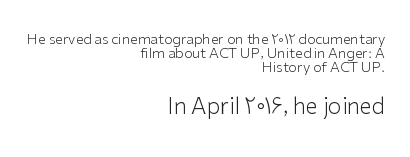
The image shows 22 px text type, upright; set right-aligned, tight line spacing (1.0x), normal letter spacing, not underlined; the second (bottom) block is 1.57x larger.
